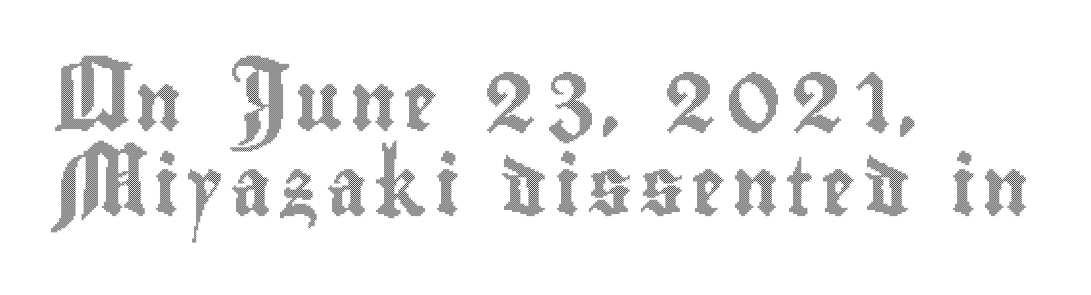
{"italic": "no", "width": "condensed", "x_height": "small", "monospaced": "no", "underline": "no", "align": "left", "line_spacing": "normal", "line_spacing_ratio": 1.5, "glyph_px": 57}
